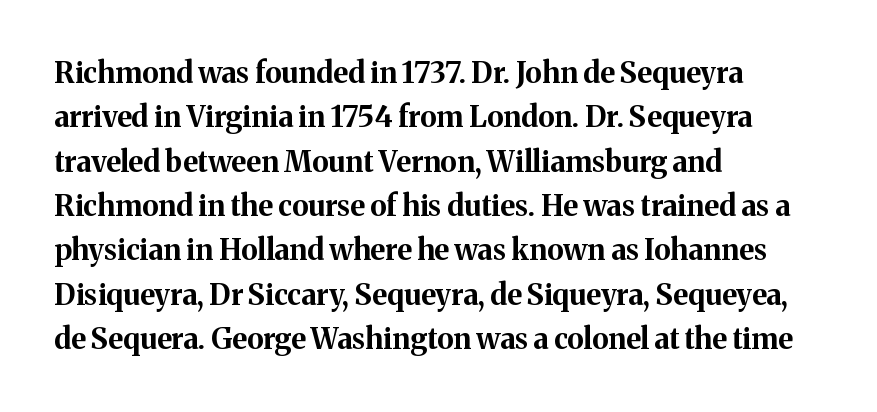
The image shows 29 px bold serif type, upright; set left-aligned, normal line spacing (1.53x), normal letter spacing, not underlined; medium stroke contrast and a medium x-height.
